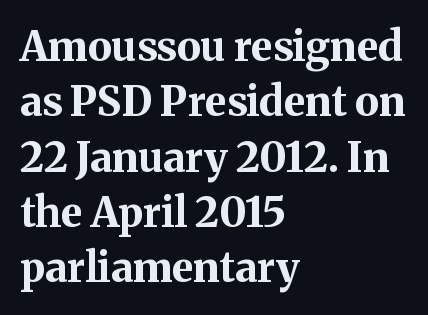
The image shows 41 px bold serif type, upright; set left-aligned, normal line spacing (1.35x), normal letter spacing, not underlined; medium stroke contrast and a medium x-height.
